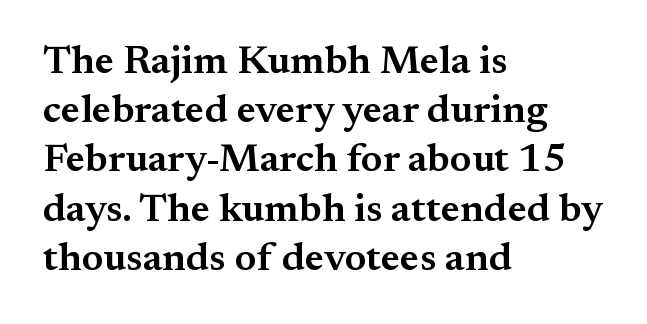
The image shows 40 px semibold serif type, upright; set left-aligned, line spacing 1.23x, normal letter spacing, not underlined; medium stroke contrast and a small x-height.
